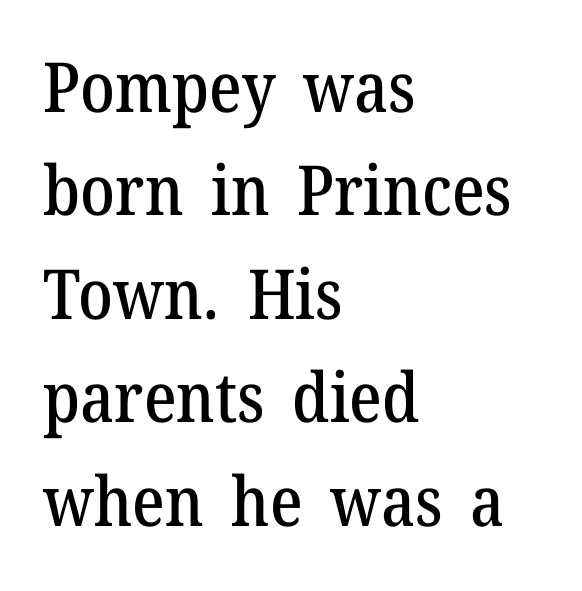
The image shows 69 px serif type, upright; set left-aligned, normal line spacing (1.5x), normal letter spacing, not underlined; medium stroke contrast and a medium x-height.
